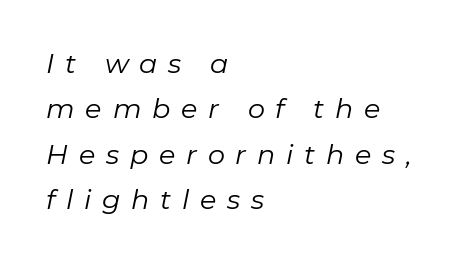
Q: Is the text bold? A: No.
Q: Is the text italic (slanted)? A: Yes, it leans right by about 11 degrees.
Q: Is the text underlined? A: No.
Q: How is the paragraph aligned? A: Left-aligned.
Q: Is the spacing between letters normal or unusually wide? A: Unusually wide.
Q: Is the spacing between lines tight, normal or loose? A: Normal.
